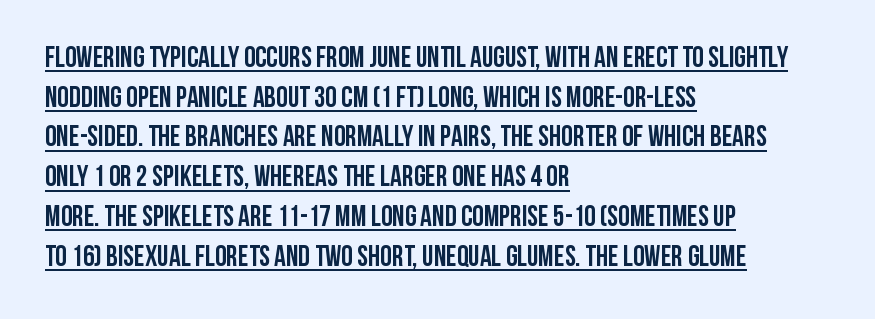
{"serif": "no", "italic": "no", "bold": "yes", "weight": "semibold", "width": "condensed", "stroke_contrast": "low", "x_height": "large", "monospaced": "no", "underline": "yes", "align": "left", "line_spacing": "normal", "line_spacing_ratio": 1.37, "letter_spacing": "normal", "letter_spacing_em": 0.0, "glyph_px": 29}
